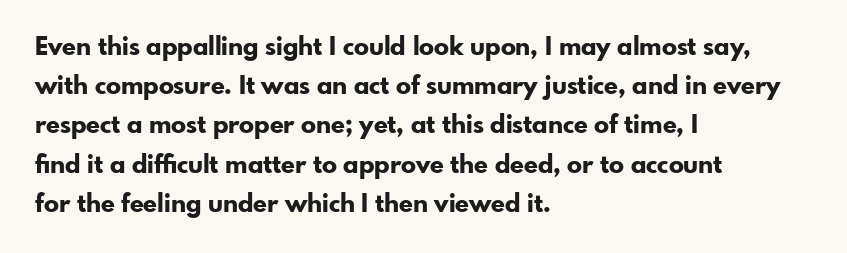
Q: Is the text bold? A: Yes.
Q: Is the text italic (slanted)? A: No, it is upright.
Q: Is the text underlined? A: No.
Q: How is the paragraph aligned? A: Left-aligned.
Q: Is the spacing between letters normal or unusually wide? A: Normal.
Q: Is the spacing between lines tight, normal or loose? A: Normal.
